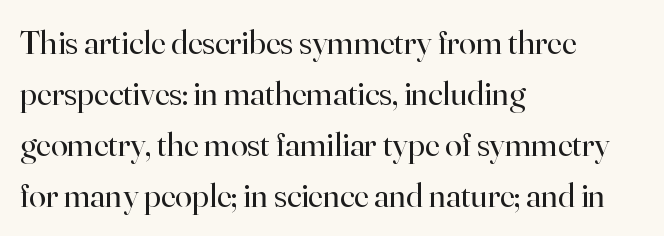
Q: Is the text bold? A: No.
Q: Is the text italic (slanted)? A: No, it is upright.
Q: Is the typeface a serif or a sans-serif typeface? A: Serif.
Q: Is the text underlined? A: No.
Q: How is the paragraph aligned? A: Left-aligned.
Q: Is the spacing between letters normal or unusually wide? A: Normal.
Q: Is the spacing between lines tight, normal or loose? A: Normal.
Q: Width (condensed, normal, or wide)? A: Normal.
Q: Stroke contrast? A: High.
Q: x-height? A: Small.
Q: Monospaced? A: No.
